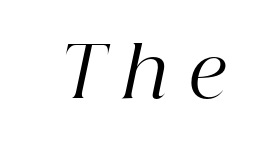
Q: Is the text bold? A: No.
Q: Is the text italic (slanted)? A: Yes, it leans right by about 12 degrees.
Q: Is the typeface a serif or a sans-serif typeface? A: Serif.
Q: Is the text underlined? A: No.
Q: Is the spacing between letters normal or unusually wide? A: Unusually wide.
Q: Width (condensed, normal, or wide)? A: Normal.
Q: Stroke contrast? A: High.
Q: x-height? A: Medium.
Q: Monospaced? A: No.
